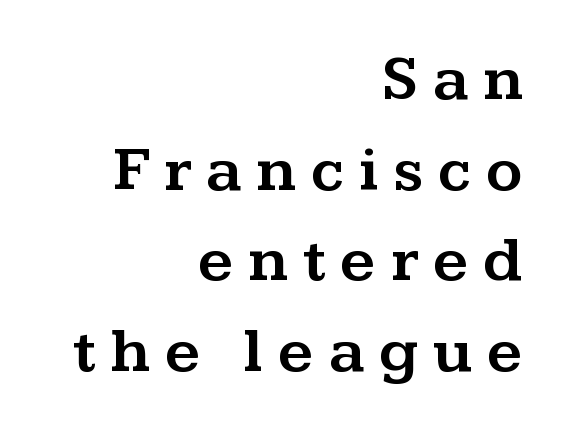
Q: Is the text italic (slanted)? A: No, it is upright.
Q: Is the typeface a serif or a sans-serif typeface? A: Serif.
Q: Is the text underlined? A: No.
Q: How is the paragraph aligned? A: Right-aligned.
Q: Is the spacing between letters normal or unusually wide? A: Unusually wide.
Q: Is the spacing between lines tight, normal or loose? A: Normal.
Q: Width (condensed, normal, or wide)? A: Wide.
Q: Stroke contrast? A: Medium.
Q: x-height? A: Medium.
Q: Monospaced? A: No.
